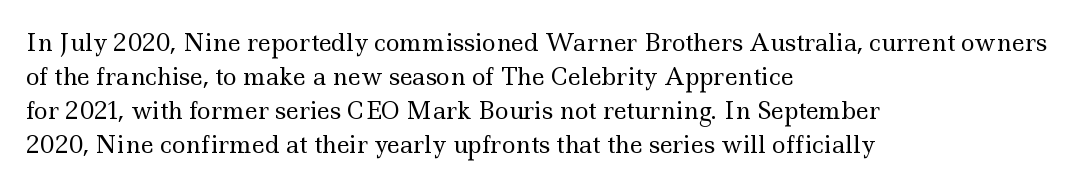
Q: Is the text bold? A: No.
Q: Is the text italic (slanted)? A: No, it is upright.
Q: Is the text underlined? A: No.
Q: How is the paragraph aligned? A: Left-aligned.
Q: Is the spacing between letters normal or unusually wide? A: Normal.
Q: Is the spacing between lines tight, normal or loose? A: Normal.
